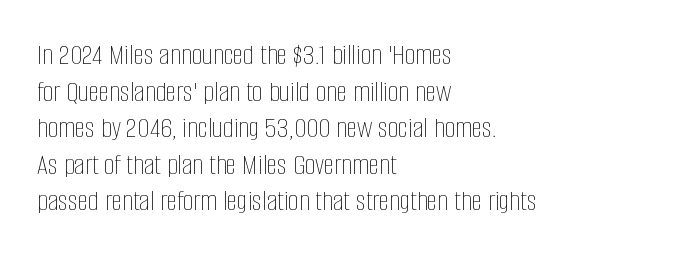
Each row of text sits above clean, open space. The lettering holds an erect, upright posture throughout. The passage shown is typed in a proportional face where columns would drift. These lines keep a tight, regular rhythm from letter to letter. Horizontal alignment here is leftward, the default for most running prose. The typesetting does not lean heavy: it is not bold.
